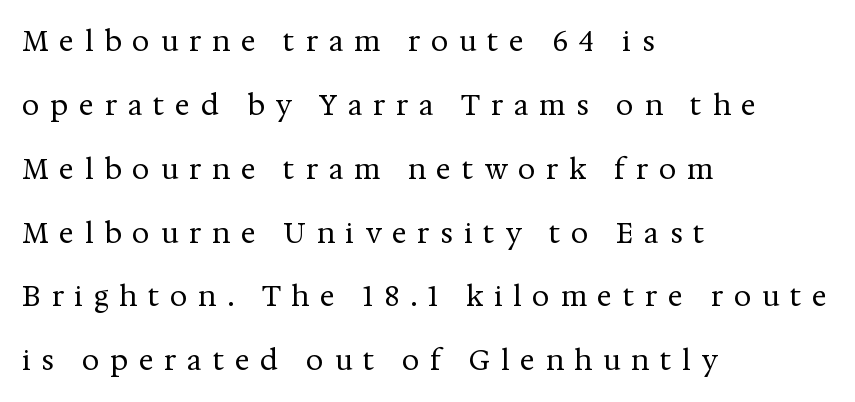
The image shows 28 px regular-weight serif type, upright; set left-aligned, loose line spacing (2.28x), unusually wide letter spacing (+0.38 em), not underlined; medium stroke contrast and a medium x-height.
